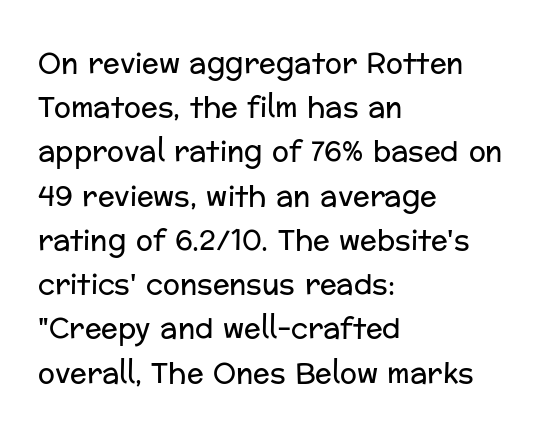
{"serif": "no", "italic": "no", "bold": "no", "weight": "regular", "width": "normal", "stroke_contrast": "low", "x_height": "medium", "monospaced": "no", "underline": "no", "align": "left", "line_spacing": "normal", "line_spacing_ratio": 1.58, "letter_spacing": "normal", "letter_spacing_em": 0.0, "glyph_px": 28}
